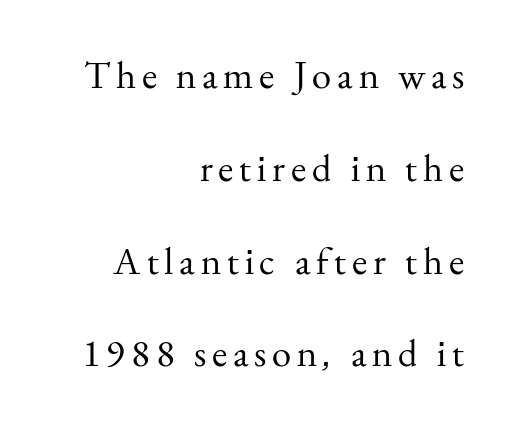
The words here are not underlined. Baseline-to-baseline distance is far greater than the letter height. Here the designer chose a conventional face with non-uniform glyph widths. Weight class: somewhere from thin through regular. In CSS terms this would be text-align: right. Serif or sans? Serif — the stroke terminals have little feet.
